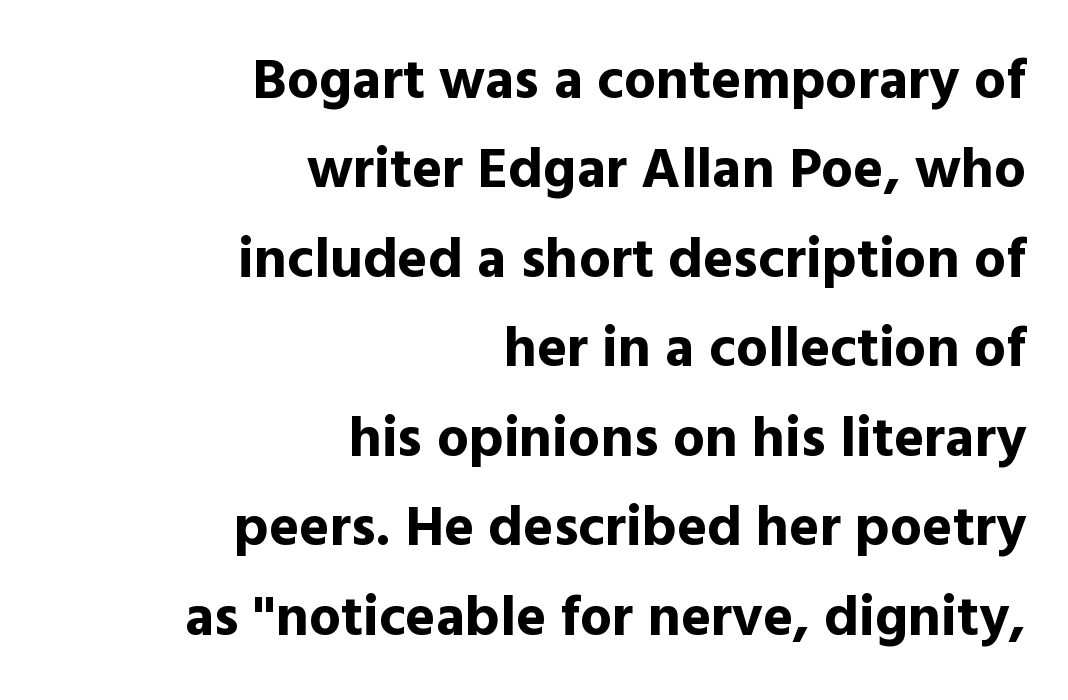
The image shows 57 px bold sans-serif type, upright; set right-aligned, normal line spacing (1.57x), normal letter spacing, not underlined; a medium x-height.
